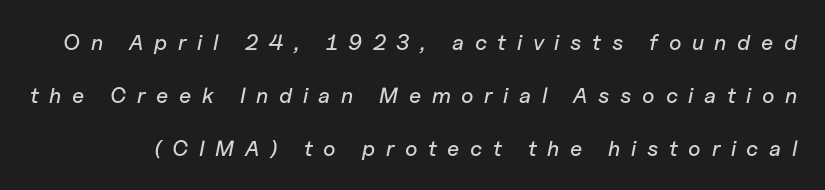
{"italic": "yes", "lean": "right", "slant_degrees": 11, "underline": "no", "line_spacing": "loose", "line_spacing_ratio": 2.4, "letter_spacing": "wide", "letter_spacing_em": 0.48, "glyph_px": 22}
